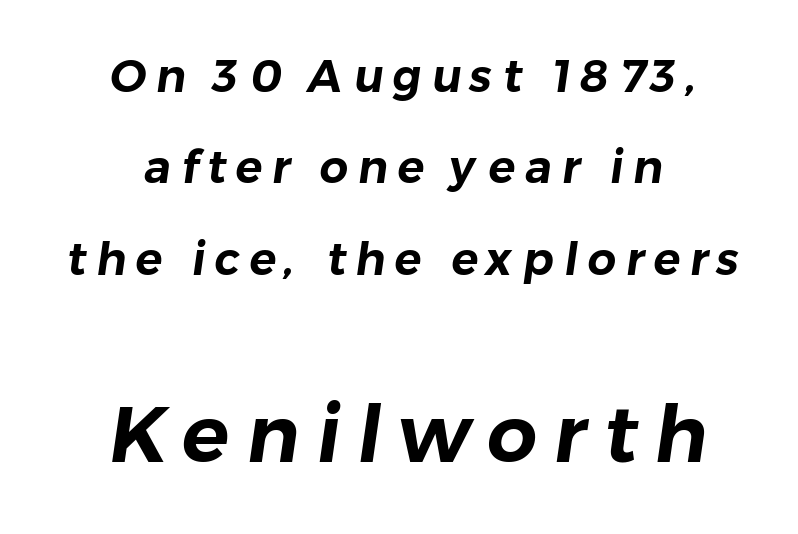
Q: Is the typeface a serif or a sans-serif typeface? A: Sans-serif.
Q: Is the text underlined? A: No.
Q: How is the paragraph aligned? A: Centered.
Q: Is the spacing between letters normal or unusually wide? A: Unusually wide.
Q: Is the spacing between lines tight, normal or loose? A: Loose.
Q: Which block of text is set in a larger size, the first (top) or the second (bottom)? A: The second (bottom) one.
Q: Width (condensed, normal, or wide)? A: Normal.
Q: Stroke contrast? A: Low.
Q: x-height? A: Medium.
Q: Monospaced? A: No.
